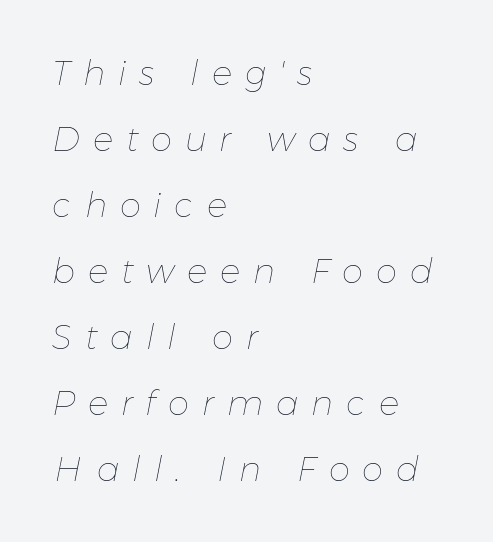
The image shows 34 px thin type, italic (leaning right); set left-aligned, loose line spacing (1.94x), unusually wide letter spacing (+0.38 em), not underlined; low stroke contrast and a medium x-height.
